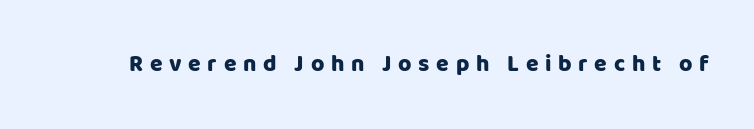
Q: Is the text italic (slanted)? A: No, it is upright.
Q: Is the text underlined? A: No.
Q: Is the spacing between letters normal or unusually wide? A: Unusually wide.
